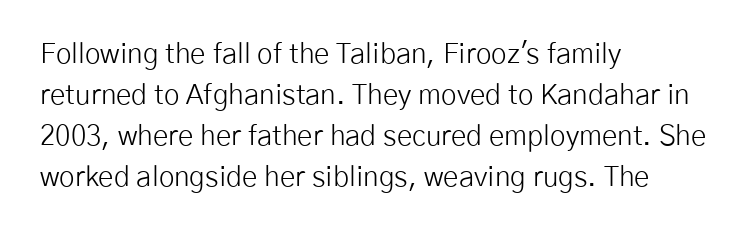
Q: Is the text bold? A: No.
Q: Is the text italic (slanted)? A: No, it is upright.
Q: Is the typeface a serif or a sans-serif typeface? A: Sans-serif.
Q: Is the text underlined? A: No.
Q: How is the paragraph aligned? A: Left-aligned.
Q: Is the spacing between letters normal or unusually wide? A: Normal.
Q: Is the spacing between lines tight, normal or loose? A: Normal.
Q: Width (condensed, normal, or wide)? A: Normal.
Q: Stroke contrast? A: Low.
Q: x-height? A: Medium.
Q: Monospaced? A: No.
